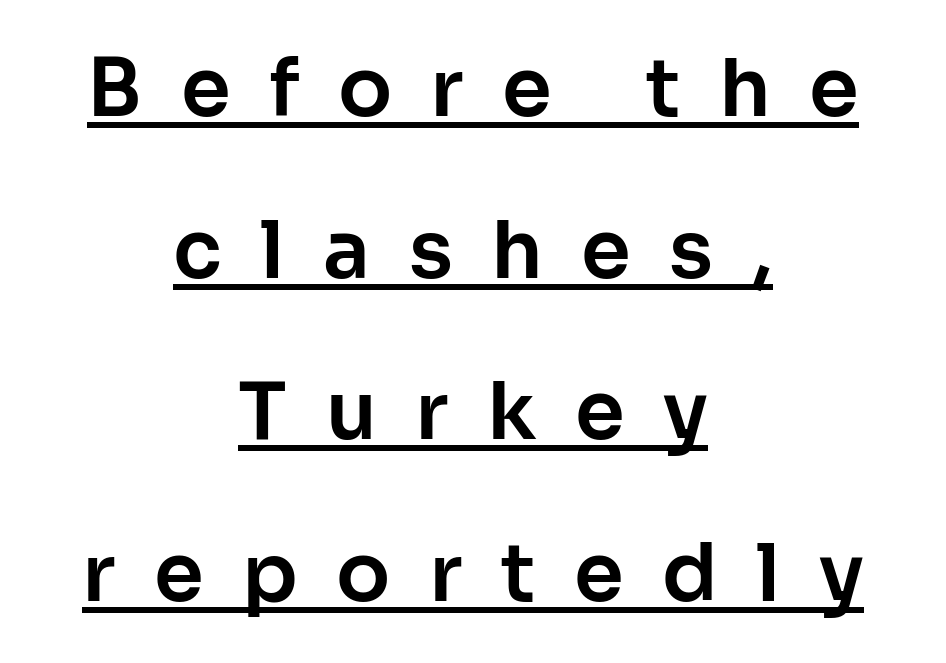
Q: Is the text italic (slanted)? A: No, it is upright.
Q: Is the typeface a serif or a sans-serif typeface? A: Sans-serif.
Q: Is the text underlined? A: Yes.
Q: How is the paragraph aligned? A: Centered.
Q: Is the spacing between letters normal or unusually wide? A: Unusually wide.
Q: Is the spacing between lines tight, normal or loose? A: Loose.
Q: Width (condensed, normal, or wide)? A: Normal.
Q: Stroke contrast? A: Low.
Q: x-height? A: Medium.
Q: Monospaced? A: No.
